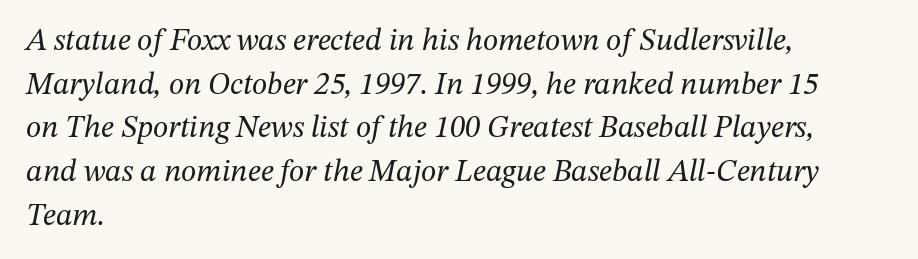
Q: Is the text bold? A: No.
Q: Is the text italic (slanted)? A: Yes, it leans right by about 12 degrees.
Q: Is the typeface a serif or a sans-serif typeface? A: Serif.
Q: Is the text underlined? A: No.
Q: How is the paragraph aligned? A: Left-aligned.
Q: Is the spacing between letters normal or unusually wide? A: Normal.
Q: Is the spacing between lines tight, normal or loose? A: Normal.
Q: Width (condensed, normal, or wide)? A: Normal.
Q: Stroke contrast? A: Medium.
Q: x-height? A: Medium.
Q: Monospaced? A: No.
